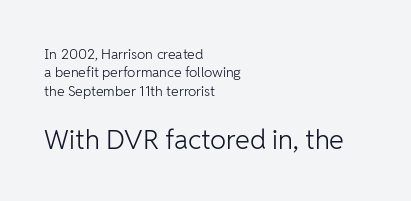
The image shows 27 px text type, upright; set left-aligned, normal line spacing (1.31x), normal letter spacing, not underlined; the second (bottom) block is 1.93x larger.
